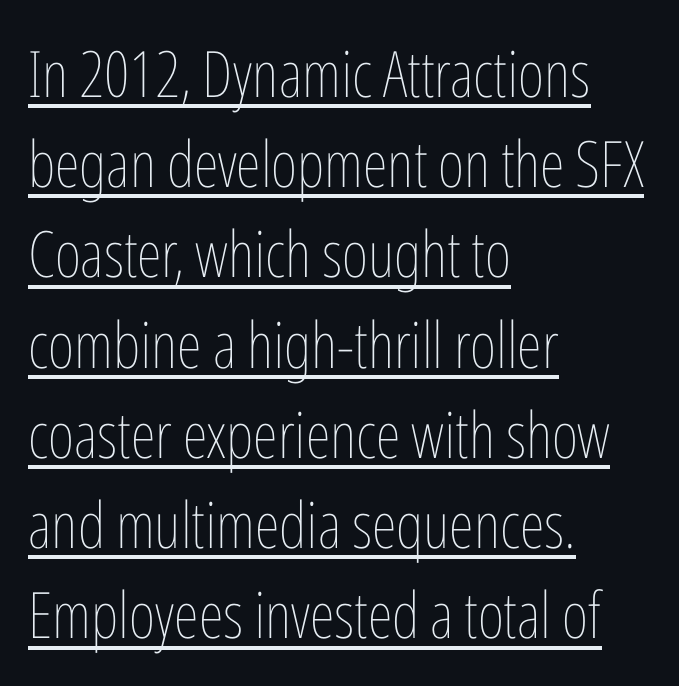
Q: Is the text bold? A: No.
Q: Is the text italic (slanted)? A: No, it is upright.
Q: Is the text underlined? A: Yes.
Q: How is the paragraph aligned? A: Left-aligned.
Q: Is the spacing between letters normal or unusually wide? A: Normal.
Q: Is the spacing between lines tight, normal or loose? A: Normal.
Q: Width (condensed, normal, or wide)? A: Condensed.
Q: Stroke contrast? A: Low.
Q: x-height? A: Medium.
Q: Monospaced? A: No.
